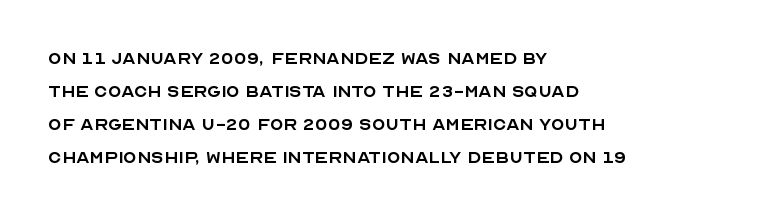
{"italic": "no", "bold": "no", "underline": "no", "align": "left", "line_spacing": "normal", "line_spacing_ratio": 1.5, "letter_spacing": "normal", "letter_spacing_em": 0.0, "glyph_px": 22}
